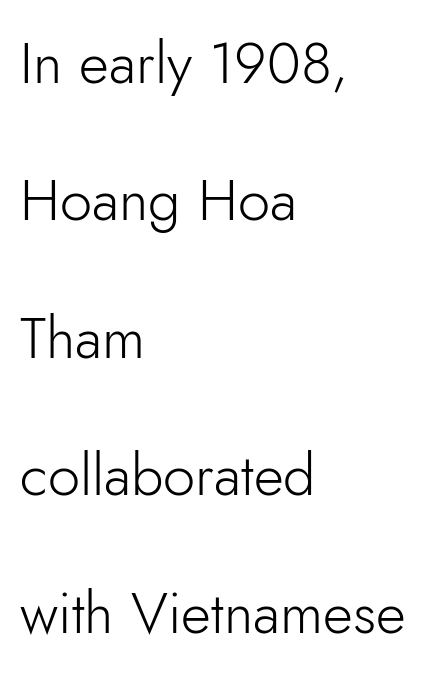
The image shows 58 px light sans-serif type, upright; set left-aligned, loose line spacing (2.37x), normal letter spacing, not underlined; low stroke contrast and a small x-height.
